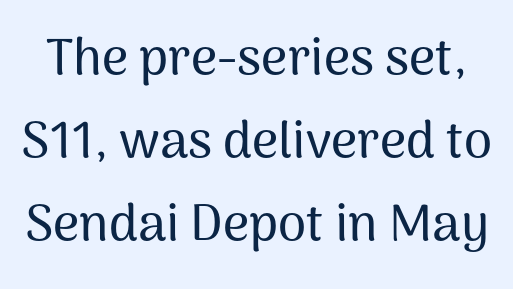
Q: Is the text italic (slanted)? A: No, it is upright.
Q: Is the typeface a serif or a sans-serif typeface? A: Sans-serif.
Q: Is the text underlined? A: No.
Q: Is the spacing between letters normal or unusually wide? A: Normal.
Q: Is the spacing between lines tight, normal or loose? A: Normal.
Q: Width (condensed, normal, or wide)? A: Normal.
Q: Stroke contrast? A: Medium.
Q: x-height? A: Medium.
Q: Monospaced? A: No.
